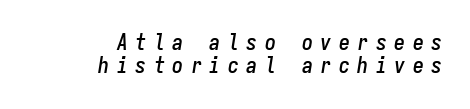
Q: Is the text italic (slanted)? A: Yes, it leans right by about 9 degrees.
Q: Is the text underlined? A: No.
Q: How is the paragraph aligned? A: Right-aligned.
Q: Is the spacing between letters normal or unusually wide? A: Unusually wide.
Q: Is the spacing between lines tight, normal or loose? A: Tight.
